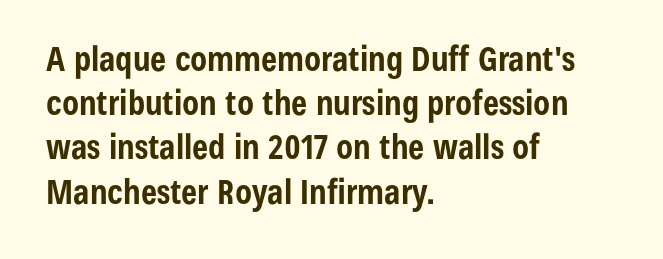
{"serif": "no", "italic": "no", "bold": "yes", "weight": "bold", "width": "condensed", "stroke_contrast": "low", "x_height": "medium", "monospaced": "no", "underline": "no", "align": "left", "line_spacing": "normal", "line_spacing_ratio": 1.3, "letter_spacing": "normal", "letter_spacing_em": 0.0, "glyph_px": 34}
